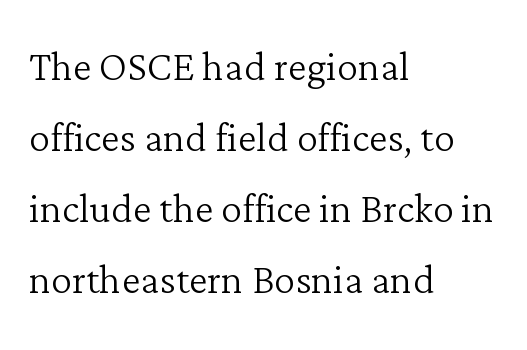
Heft: none added — not bold. A typesetter would mark this as roman, not italic. Typeset ragged right — the left edge is the straight one. Little horizontal feet cap the strokes, marking this as serif type. What stands out about the letter spacing? Nothing — it is the standard amount. The passage shown is not underscored anywhere.
